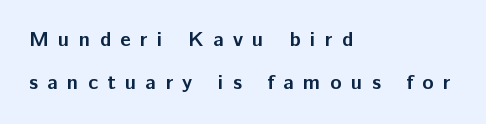
{"italic": "no", "bold": "yes", "underline": "no", "align": "left", "line_spacing": "loose", "line_spacing_ratio": 2.07, "letter_spacing": "wide", "letter_spacing_em": 0.44, "glyph_px": 21}
